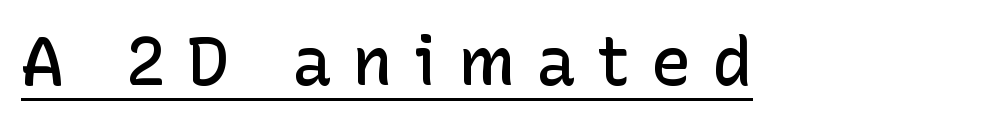
Q: Is the text bold? A: Semi-bold.
Q: Is the text italic (slanted)? A: No, it is upright.
Q: Is the typeface a serif or a sans-serif typeface? A: Sans-serif.
Q: Is the text underlined? A: Yes.
Q: Is the spacing between letters normal or unusually wide? A: Unusually wide.
Q: Width (condensed, normal, or wide)? A: Normal.
Q: Stroke contrast? A: Low.
Q: x-height? A: Medium.
Q: Monospaced? A: No.
